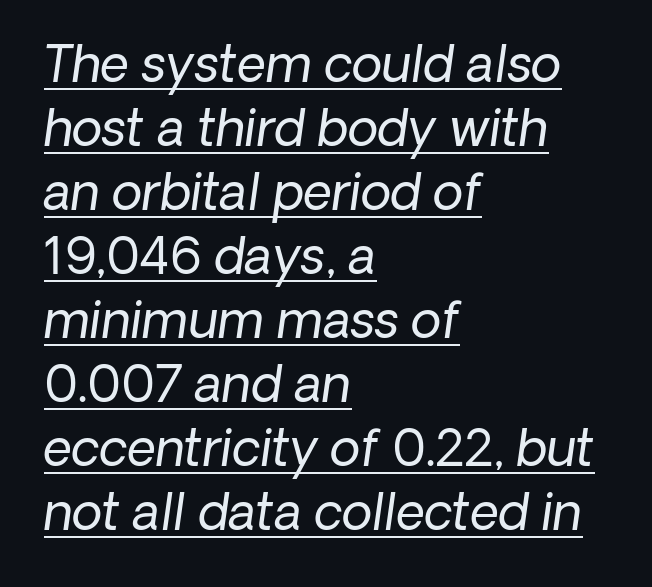
Heaviness? Minimal to ordinary, like unemphasized prose. The letters advance in unequal steps, a hallmark of proportional type. Regular leading. Casual observation: everything's shoved over to the left.
